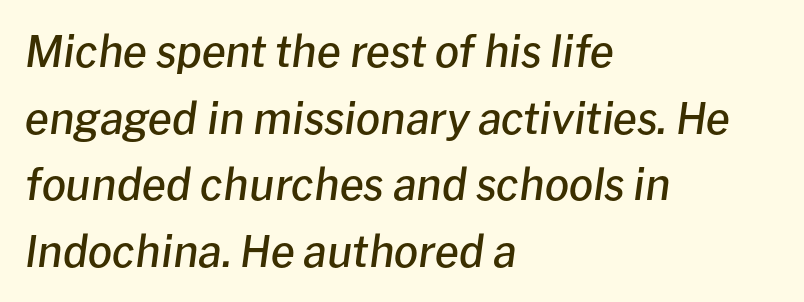
{"italic": "yes", "lean": "right", "slant_degrees": 8, "bold": "semi", "weight": "semibold", "width": "normal", "stroke_contrast": "low", "x_height": "medium", "monospaced": "no", "underline": "no", "align": "left", "line_spacing": "normal", "line_spacing_ratio": 1.55, "letter_spacing": "normal", "letter_spacing_em": 0.0, "glyph_px": 43}
